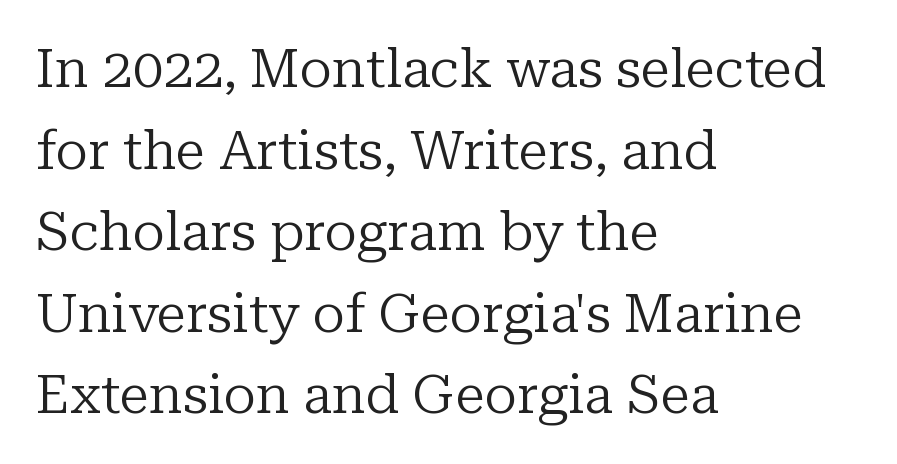
Q: Is the text bold? A: No.
Q: Is the text italic (slanted)? A: No, it is upright.
Q: Is the typeface a serif or a sans-serif typeface? A: Serif.
Q: Is the text underlined? A: No.
Q: How is the paragraph aligned? A: Left-aligned.
Q: Is the spacing between letters normal or unusually wide? A: Normal.
Q: Is the spacing between lines tight, normal or loose? A: Normal.
Q: Width (condensed, normal, or wide)? A: Normal.
Q: Stroke contrast? A: Low.
Q: x-height? A: Medium.
Q: Monospaced? A: No.
